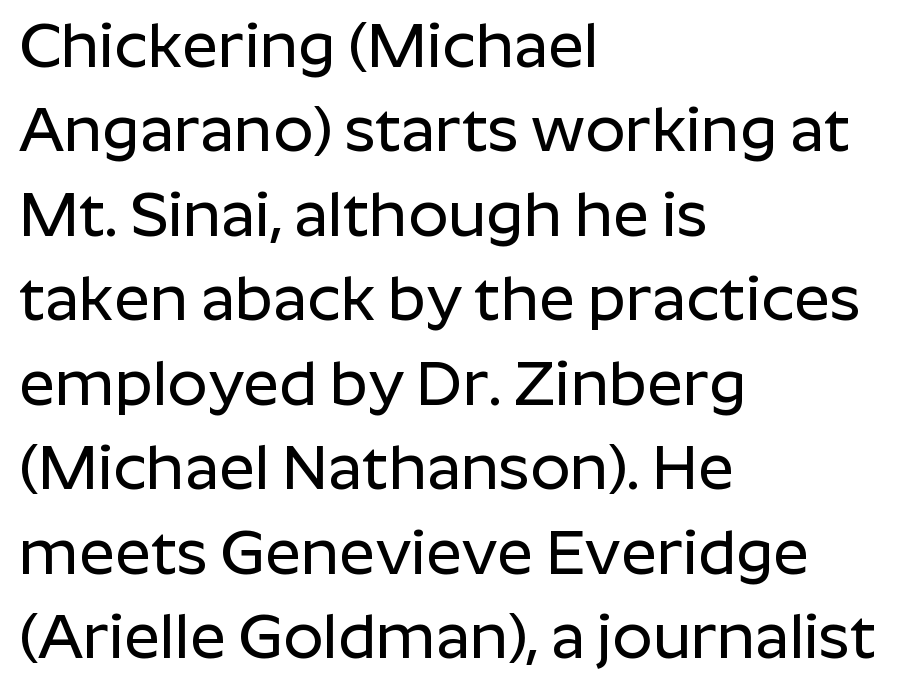
The image shows 63 px sans-serif type, upright; set left-aligned, normal line spacing (1.34x), normal letter spacing, not underlined; low stroke contrast and a medium x-height.
